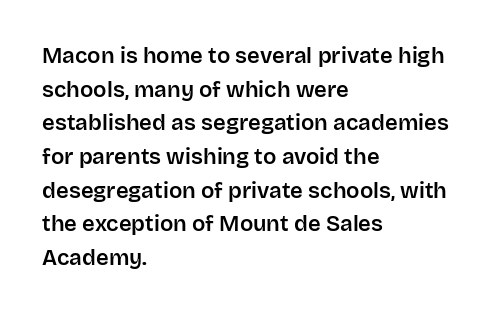
The image shows 22 px text type, upright; set left-aligned, normal line spacing (1.53x), normal letter spacing, not underlined.
